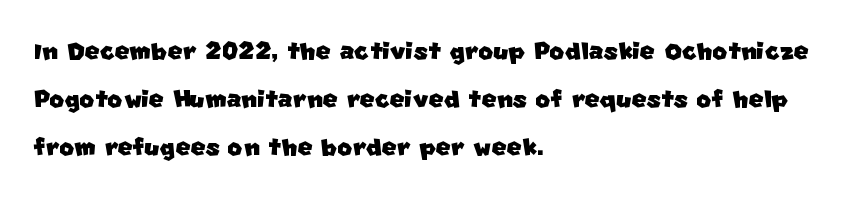
The horizontal fit of the characters is conventional and even. Check where the strokes stop: nothing finishes them off — pure sans. A typesetter would call this proportional, since set widths differ per character. Just letters on the line, the space beneath them empty.
